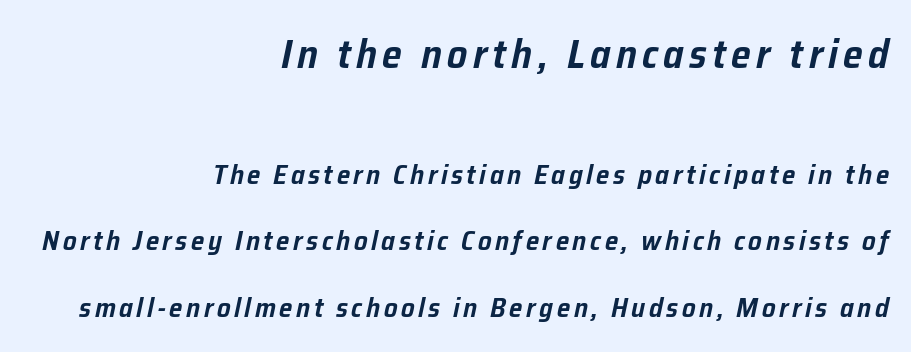
Regarding leading, the lines here are spaced well apart. Is the block centered? No — it sits flush against the right margin. Beneath every word, the page is bare. The letters advance in unequal steps, a hallmark of proportional type.
